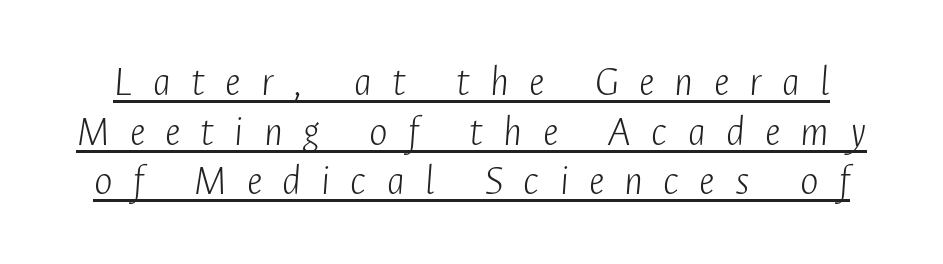
{"italic": "yes", "lean": "right", "slant_degrees": 4, "bold": "no", "weight": "light", "width": "condensed", "stroke_contrast": "low", "x_height": "medium", "monospaced": "no", "underline": "yes", "line_spacing": "tight", "line_spacing_ratio": 1.13, "letter_spacing": "wide", "letter_spacing_em": 0.46, "glyph_px": 44}
